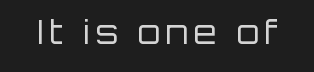
The image shows 33 px regular-weight sans-serif type, upright; set not underlined; low stroke contrast and a large x-height.
